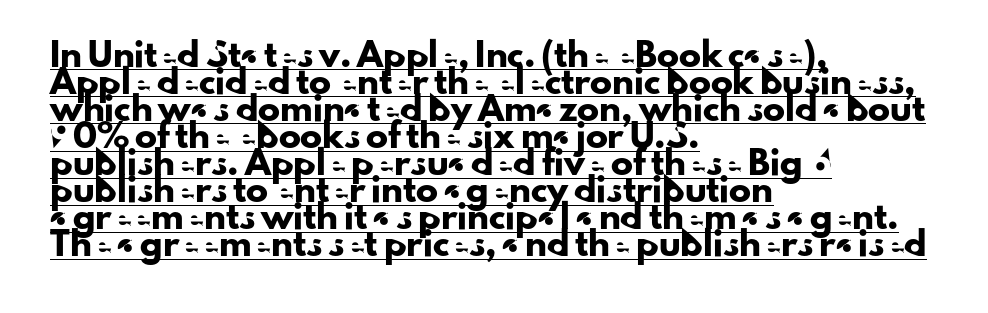
Q: Is the text italic (slanted)? A: No, it is upright.
Q: Is the text underlined? A: Yes.
Q: How is the paragraph aligned? A: Left-aligned.
Q: Is the spacing between letters normal or unusually wide? A: Normal.
